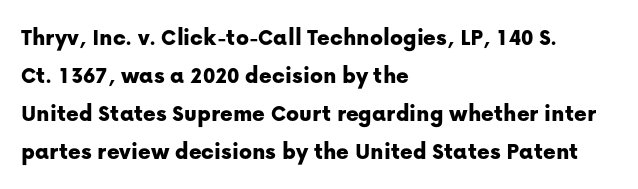
{"italic": "no", "underline": "no", "align": "left", "line_spacing": "normal", "line_spacing_ratio": 1.59, "letter_spacing": "normal", "letter_spacing_em": 0.0, "glyph_px": 24}
